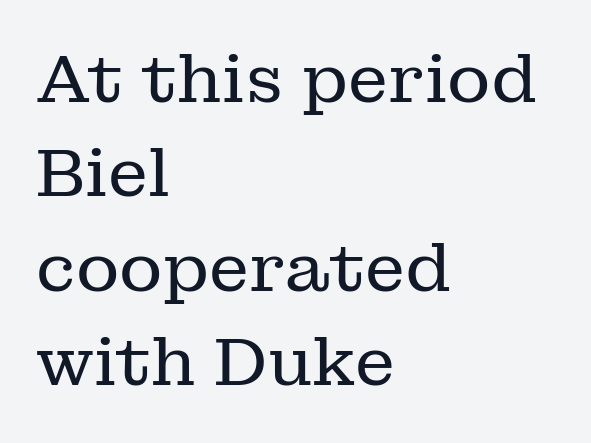
The image shows 67 px regular-weight serif type, upright; set left-aligned, normal line spacing (1.41x), normal letter spacing, not underlined; low stroke contrast and a medium x-height.
